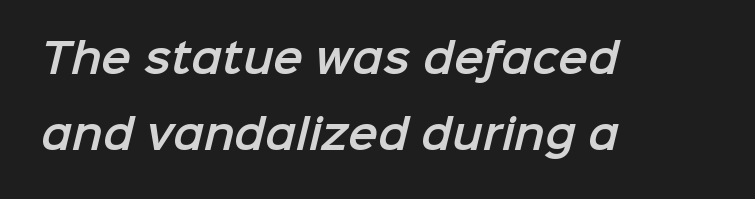
Q: Is the typeface a serif or a sans-serif typeface? A: Sans-serif.
Q: Is the text underlined? A: No.
Q: How is the paragraph aligned? A: Left-aligned.
Q: Is the spacing between letters normal or unusually wide? A: Normal.
Q: Width (condensed, normal, or wide)? A: Normal.
Q: Stroke contrast? A: Low.
Q: x-height? A: Medium.
Q: Monospaced? A: No.
